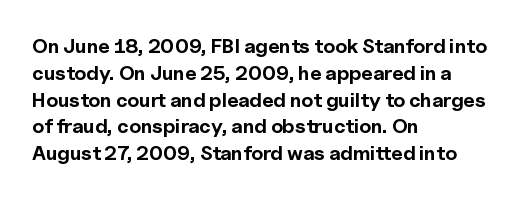
{"italic": "no", "bold": "yes", "underline": "no", "align": "left", "line_spacing": "normal", "line_spacing_ratio": 1.34, "letter_spacing": "normal", "letter_spacing_em": 0.0, "glyph_px": 20}
